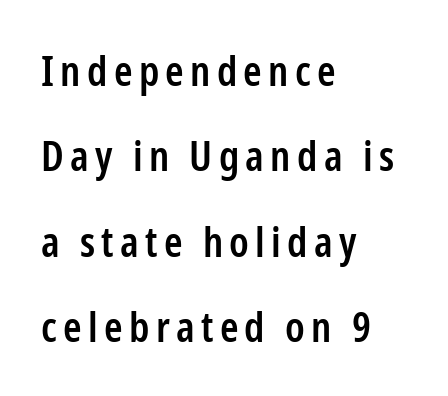
Varying glyph widths throughout — classic text-font behaviour. The designer went with a sans here, leaving each stem footless. A somewhat darkened texture: the type is semibold rather than bold. Decoration check: the copy has no underline.
